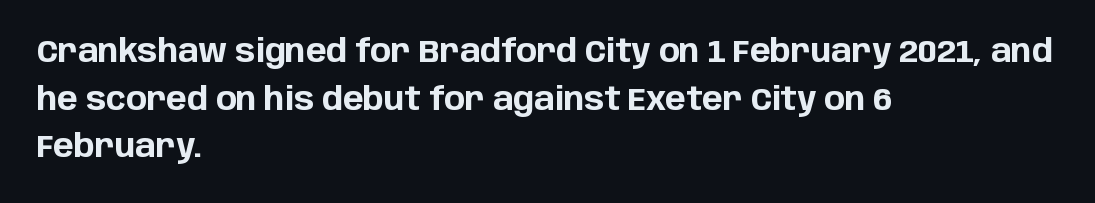
The image shows 31 px bold sans-serif type, upright; set left-aligned, normal line spacing (1.54x), normal letter spacing, not underlined; low stroke contrast and a large x-height.
